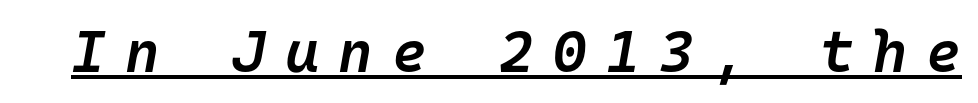
{"italic": "yes", "lean": "right", "slant_degrees": 10, "bold": "semi", "weight": "semibold", "width": "normal", "stroke_contrast": "low", "x_height": "medium", "monospaced": "yes", "underline": "yes", "letter_spacing": "wide", "letter_spacing_em": 0.32, "glyph_px": 59}
